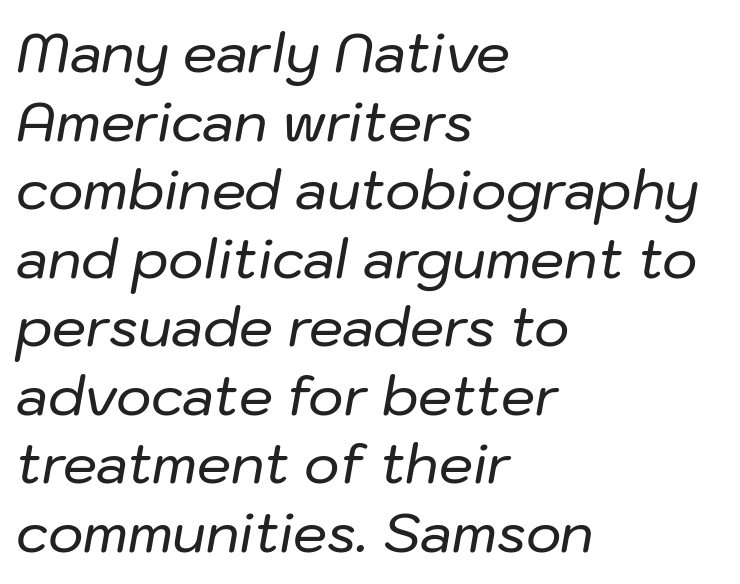
{"italic": "yes", "lean": "right", "slant_degrees": 10, "width": "normal", "stroke_contrast": "low", "x_height": "medium", "monospaced": "no", "underline": "no", "align": "left", "line_spacing": "normal", "line_spacing_ratio": 1.27, "letter_spacing": "normal", "letter_spacing_em": 0.0, "glyph_px": 54}
